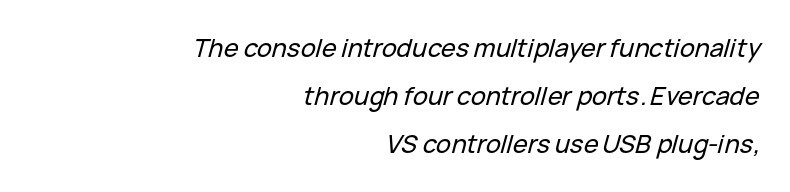
This rendering uses right alignment, leaving the left contour irregular. Bare-footed words on every line. Posture: slanted. The line texture is even and compact thanks to regular tracking.
